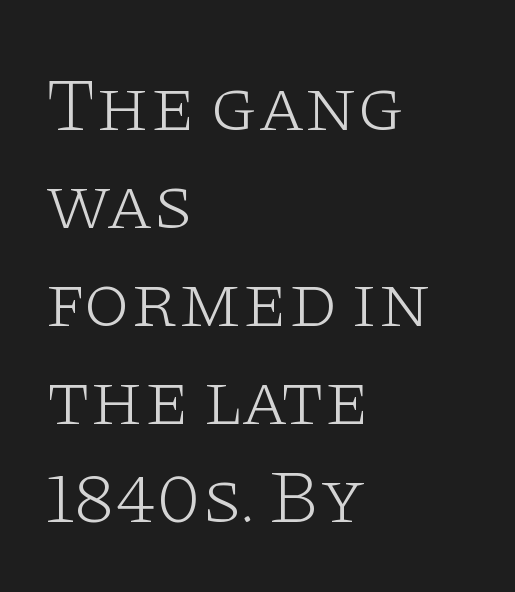
The text was rendered using a seriffed face with decorative stroke endings. Regular leading. There is no visible air inserted between adjacent glyphs. These lines stack with their left ends in a neat column.
